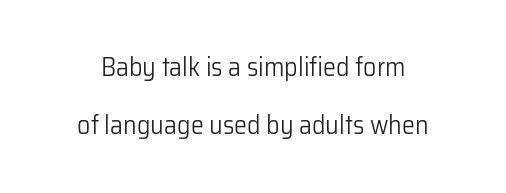
Q: Is the text bold? A: No.
Q: Is the text italic (slanted)? A: No, it is upright.
Q: Is the text underlined? A: No.
Q: How is the paragraph aligned? A: Centered.
Q: Is the spacing between letters normal or unusually wide? A: Normal.
Q: Is the spacing between lines tight, normal or loose? A: Loose.
